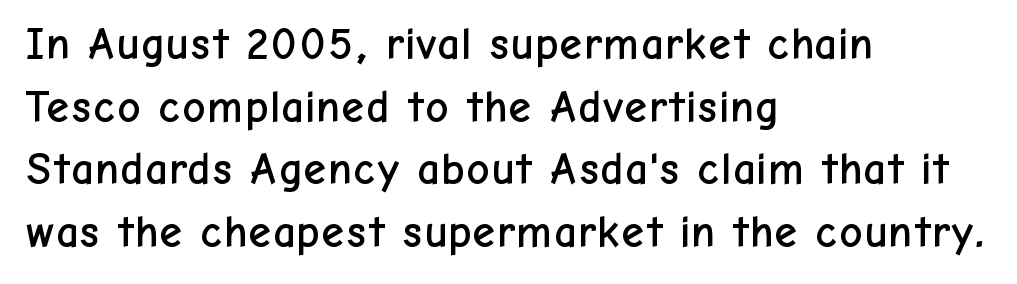
Q: Is the text italic (slanted)? A: No, it is upright.
Q: Is the typeface a serif or a sans-serif typeface? A: Sans-serif.
Q: Is the text underlined? A: No.
Q: How is the paragraph aligned? A: Left-aligned.
Q: Is the spacing between letters normal or unusually wide? A: Normal.
Q: Is the spacing between lines tight, normal or loose? A: Normal.
Q: Width (condensed, normal, or wide)? A: Normal.
Q: Stroke contrast? A: Low.
Q: x-height? A: Medium.
Q: Monospaced? A: No.
